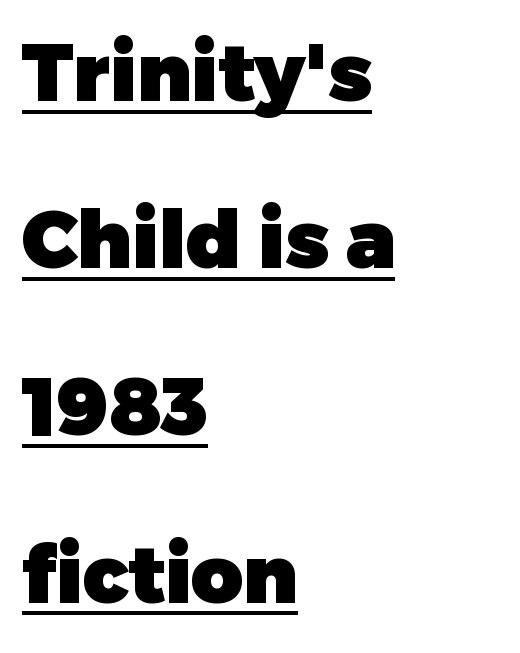
A typographer would call this underscored text. Caption: bold face, heavy strokes. The rendering keeps characters at their native spacing. The type family on display is of the sans-serif kind. Leading is clearly above the norm, producing a sparse column. Do the characters align in a grid? No, the font is proportional.
